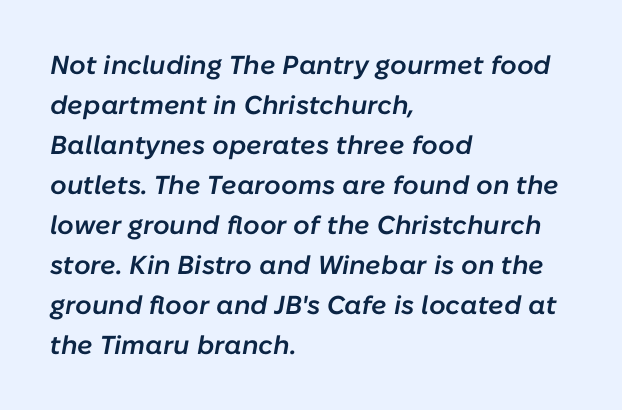
{"italic": "yes", "lean": "right", "slant_degrees": 10, "bold": "semi", "underline": "no", "align": "left", "line_spacing": "normal", "line_spacing_ratio": 1.54, "letter_spacing": "normal", "letter_spacing_em": 0.0, "glyph_px": 26}
